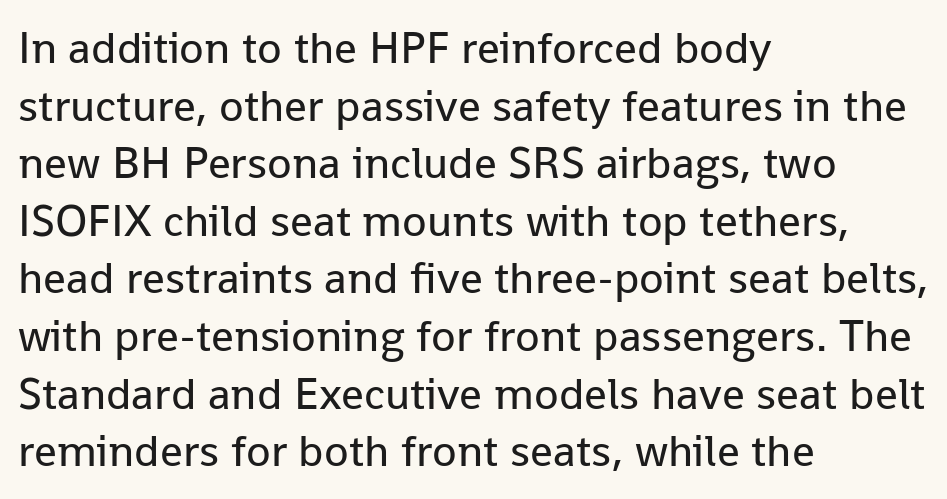
The image shows 45 px regular-weight sans-serif type, upright; set left-aligned, normal line spacing (1.28x), normal letter spacing, not underlined; low stroke contrast and a medium x-height.
